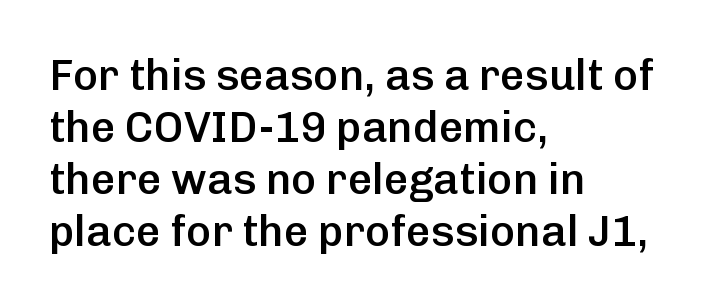
The image shows 43 px semibold sans-serif type, upright; set left-aligned, line spacing 1.21x, normal letter spacing, not underlined; low stroke contrast and a medium x-height.
